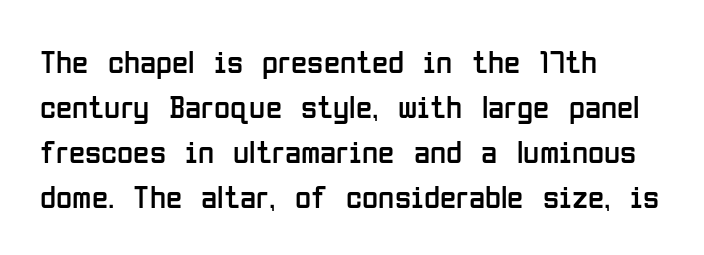
{"serif": "no", "italic": "no", "bold": "no", "weight": "regular", "width": "condensed", "stroke_contrast": "low", "x_height": "medium", "monospaced": "no", "underline": "no", "align": "left", "line_spacing": "normal", "line_spacing_ratio": 1.36, "letter_spacing": "normal", "letter_spacing_em": 0.0, "glyph_px": 33}
